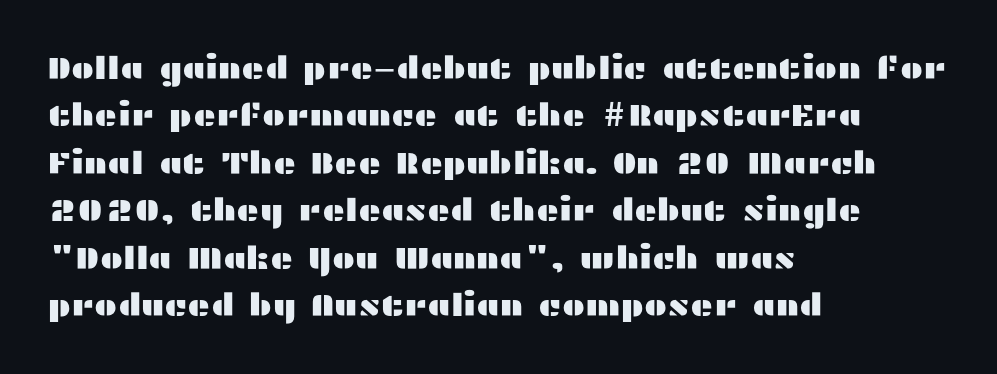
Q: Is the text italic (slanted)? A: No, it is upright.
Q: Is the typeface a serif or a sans-serif typeface? A: Sans-serif.
Q: Is the text underlined? A: No.
Q: How is the paragraph aligned? A: Left-aligned.
Q: Is the spacing between letters normal or unusually wide? A: Normal.
Q: Is the spacing between lines tight, normal or loose? A: Normal.
Q: Width (condensed, normal, or wide)? A: Wide.
Q: Stroke contrast? A: Medium.
Q: x-height? A: Medium.
Q: Monospaced? A: No.
